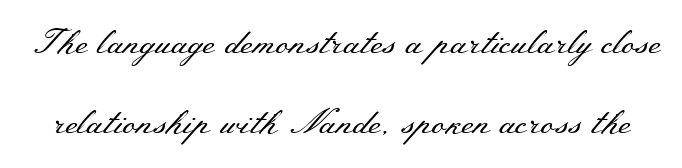
The image shows 34 px regular-weight, wide serif type; set loose line spacing (2.34x), normal letter spacing, not underlined; medium stroke contrast and a small x-height.
